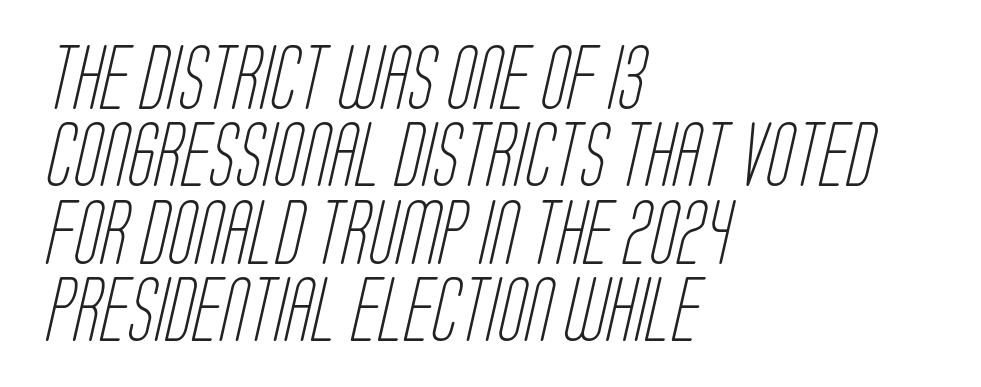
Each stroke keeps to a modest, everyday thickness or less. Where is the straight margin? On the left. The face used here is proportionally spaced, like ordinary book or web type. Short note: letters normally spaced. No feet cap the strokes, marking this as sans-serif type. The string is rendered with underlining switched off.
